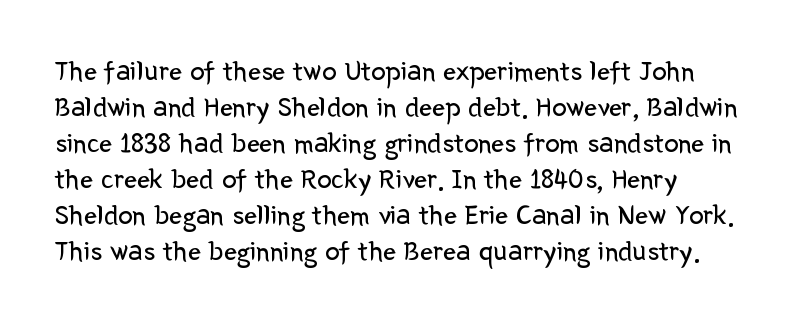
Q: Is the text bold? A: No.
Q: Is the text italic (slanted)? A: No, it is upright.
Q: Is the typeface a serif or a sans-serif typeface? A: Sans-serif.
Q: Is the text underlined? A: No.
Q: Is the spacing between letters normal or unusually wide? A: Normal.
Q: Width (condensed, normal, or wide)? A: Normal.
Q: Stroke contrast? A: Low.
Q: x-height? A: Medium.
Q: Monospaced? A: No.
